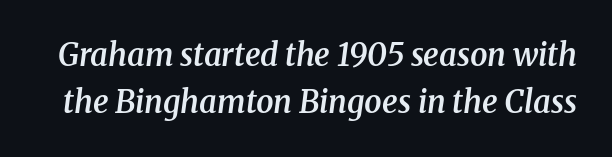
The image shows 31 px semibold serif type, italic (leaning right); set normal line spacing (1.51x), normal letter spacing, not underlined; medium stroke contrast and a medium x-height.
